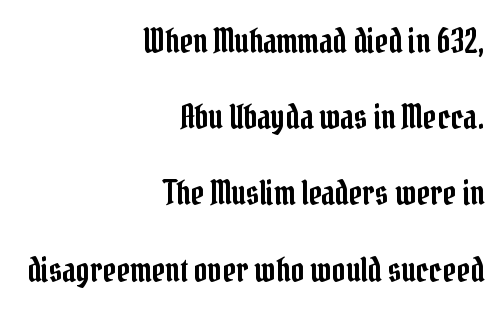
The image shows 33 px condensed serif type, upright; set right-aligned, loose line spacing (2.31x), normal letter spacing, not underlined; low stroke contrast and a medium x-height.
